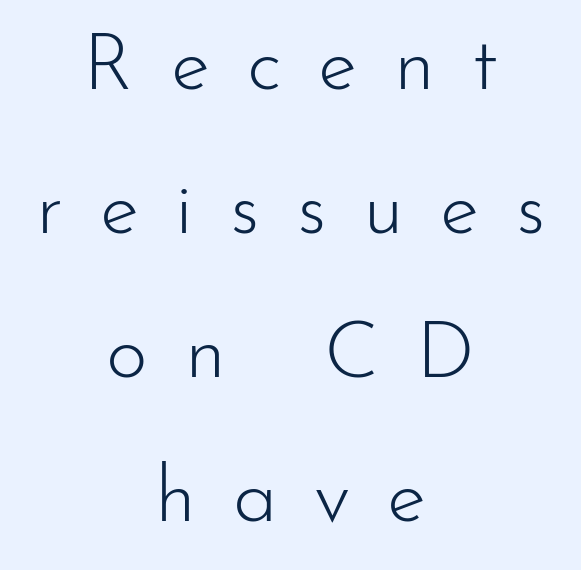
Q: Is the text bold? A: No.
Q: Is the text italic (slanted)? A: No, it is upright.
Q: Is the typeface a serif or a sans-serif typeface? A: Sans-serif.
Q: Is the text underlined? A: No.
Q: How is the paragraph aligned? A: Centered.
Q: Is the spacing between letters normal or unusually wide? A: Unusually wide.
Q: Width (condensed, normal, or wide)? A: Normal.
Q: Stroke contrast? A: Low.
Q: x-height? A: Small.
Q: Monospaced? A: No.
